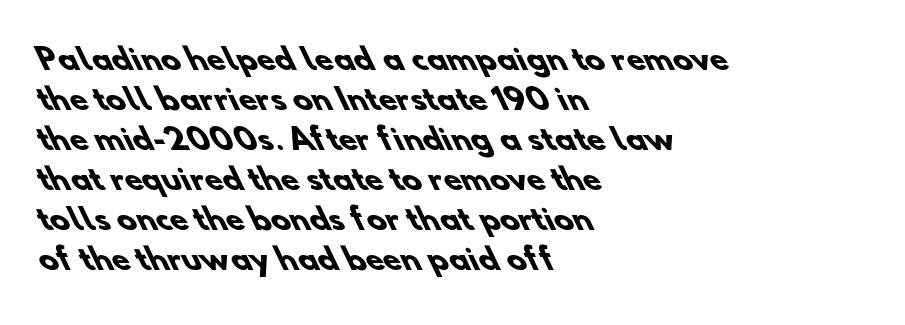
{"serif": "no", "bold": "yes", "weight": "heavy", "width": "normal", "stroke_contrast": "low", "x_height": "small", "monospaced": "no", "underline": "no", "align": "left", "line_spacing": "normal", "line_spacing_ratio": 1.38, "letter_spacing": "normal", "letter_spacing_em": 0.0, "glyph_px": 29}
